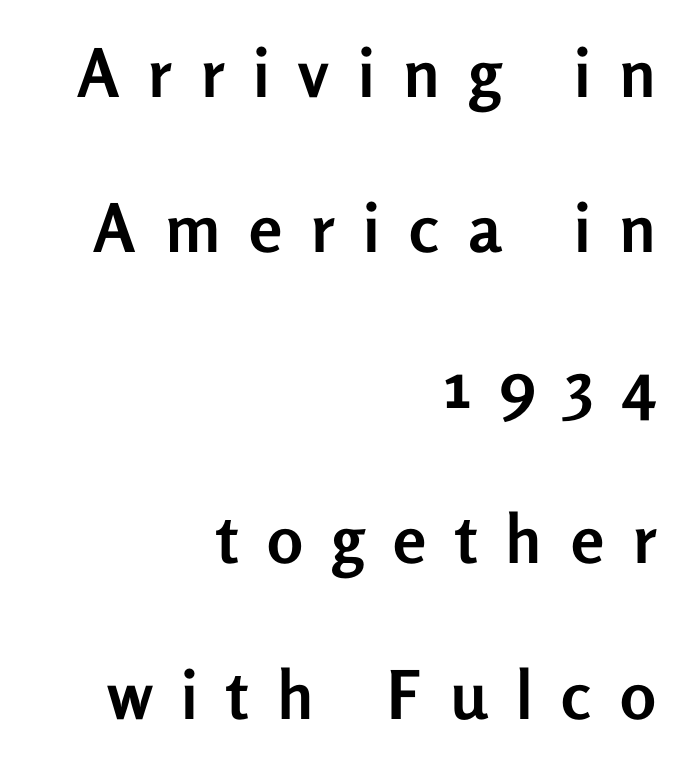
Q: Is the text bold? A: Yes.
Q: Is the text italic (slanted)? A: No, it is upright.
Q: Is the typeface a serif or a sans-serif typeface? A: Sans-serif.
Q: Is the text underlined? A: No.
Q: How is the paragraph aligned? A: Right-aligned.
Q: Is the spacing between letters normal or unusually wide? A: Unusually wide.
Q: Is the spacing between lines tight, normal or loose? A: Loose.
Q: Width (condensed, normal, or wide)? A: Normal.
Q: Stroke contrast? A: Low.
Q: x-height? A: Medium.
Q: Monospaced? A: No.
